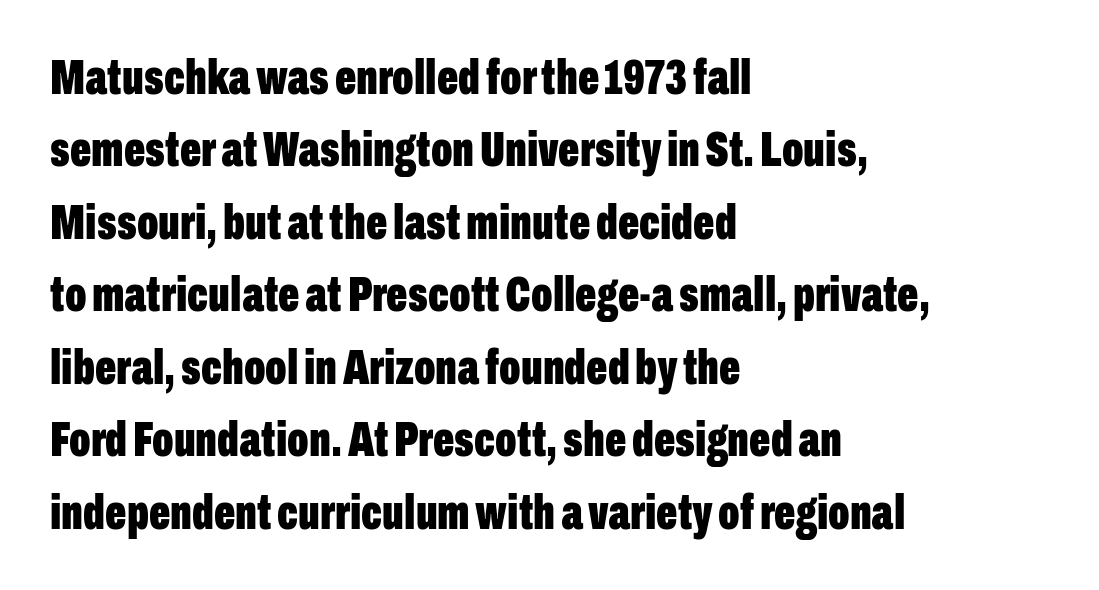
{"serif": "no", "italic": "no", "bold": "yes", "weight": "bold", "width": "condensed", "stroke_contrast": "low", "x_height": "medium", "monospaced": "no", "underline": "no", "align": "left", "line_spacing": "normal", "line_spacing_ratio": 1.45, "letter_spacing": "normal", "letter_spacing_em": 0.0, "glyph_px": 50}
